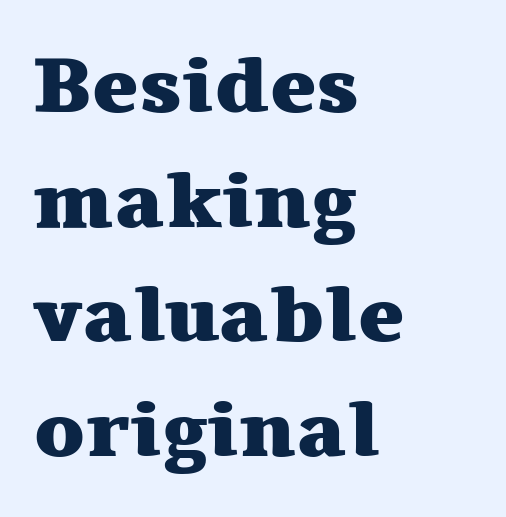
Horizontal bands of white between lines are of average thickness. These lines are set flush left with a ragged right edge. Here the glyphs are tracked normally, forming tight word shapes. The passage shown is typed in a proportional face where columns would drift.
